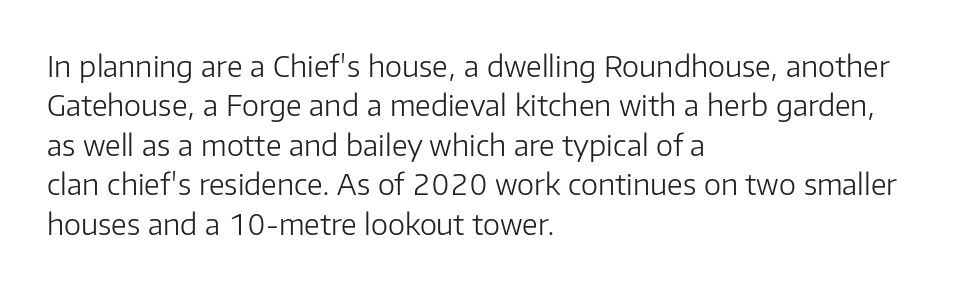
The image shows 29 px light sans-serif type, upright; set left-aligned, normal line spacing (1.36x), normal letter spacing, not underlined; low stroke contrast and a medium x-height.
